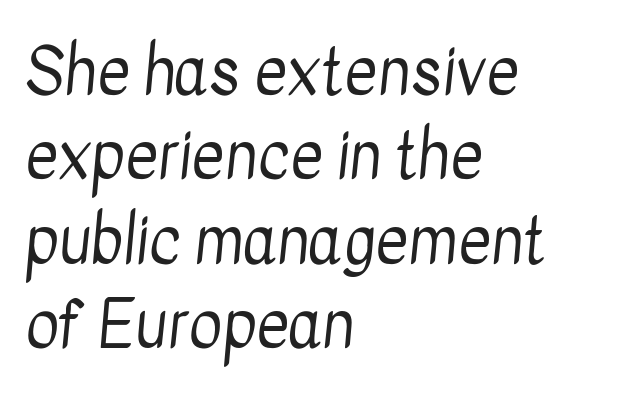
The image shows 64 px regular-weight, condensed sans-serif type; set left-aligned, normal line spacing (1.32x), normal letter spacing, not underlined; low stroke contrast and a medium x-height.
